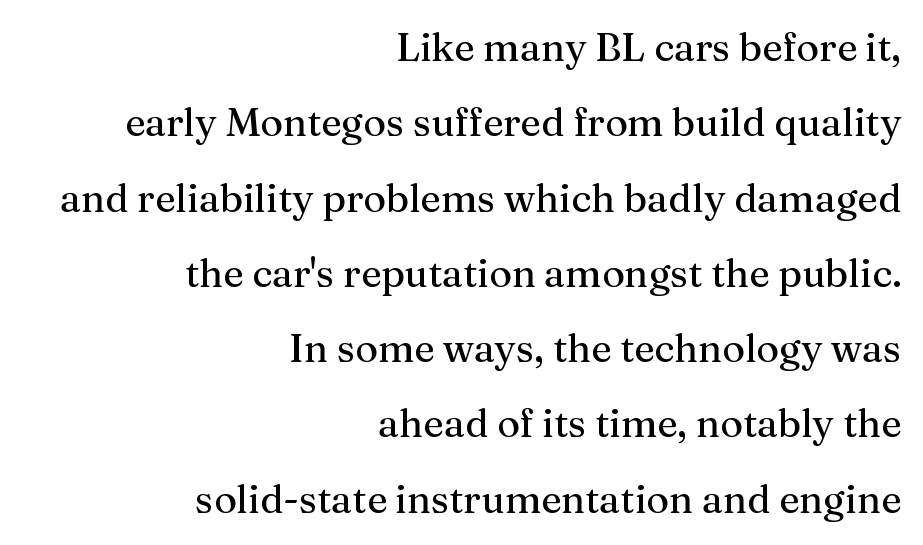
Caption: multi-line text, flush right, ragged left. The space directly below the letters is spotless. A great deal of white space separates one row of letters from the next. A typesetter would call this proportional, since set widths differ per character. Tall strokes in this sample are plumb rather than angled. Small tapered or slab feet sit at the stroke ends, so this counts as serif.
